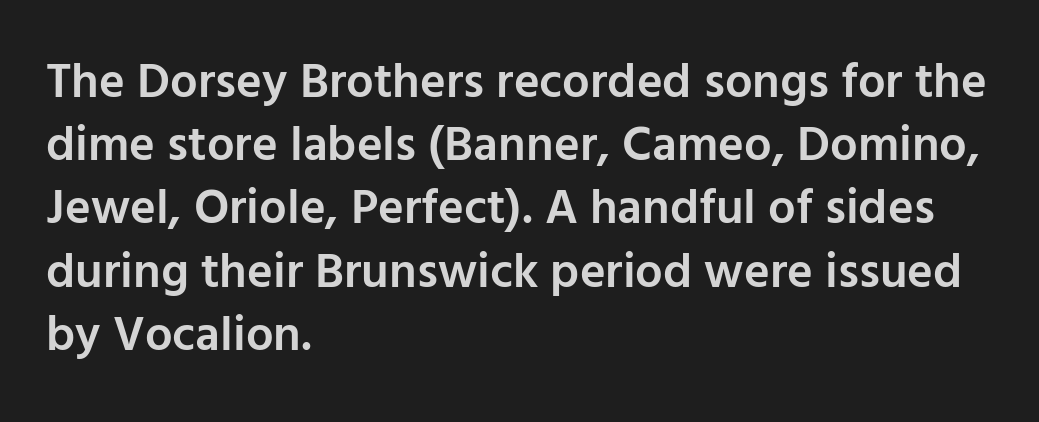
How heavy is the stroke? Medium-heavy — a semibold, shy of bold. Typeset ragged right — the left edge is the straight one. Each new line begins a customary step beneath the previous one. Every stem runs plumb, perpendicular to the baseline. Rule under the text: the space is simply empty.
